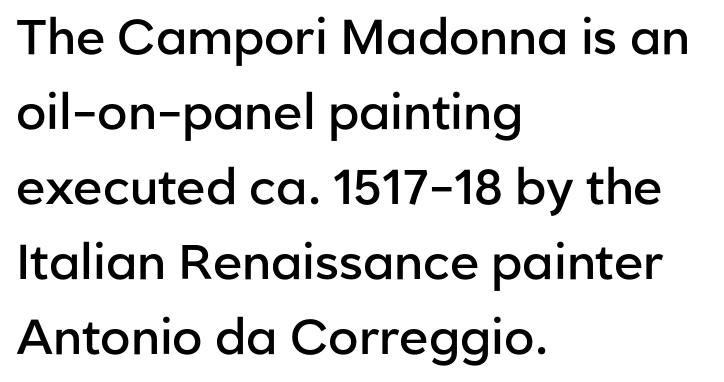
{"serif": "no", "italic": "no", "bold": "semi", "weight": "semibold", "width": "normal", "stroke_contrast": "low", "x_height": "medium", "monospaced": "no", "underline": "no", "align": "left", "line_spacing": "normal", "line_spacing_ratio": 1.53, "letter_spacing": "normal", "letter_spacing_em": 0.0, "glyph_px": 49}
